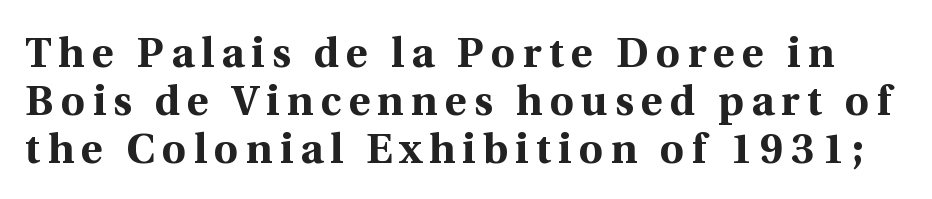
{"serif": "yes", "italic": "no", "bold": "yes", "weight": "bold", "width": "normal", "x_height": "medium", "monospaced": "no", "underline": "no", "line_spacing": "tight", "line_spacing_ratio": 1.14, "glyph_px": 42}
